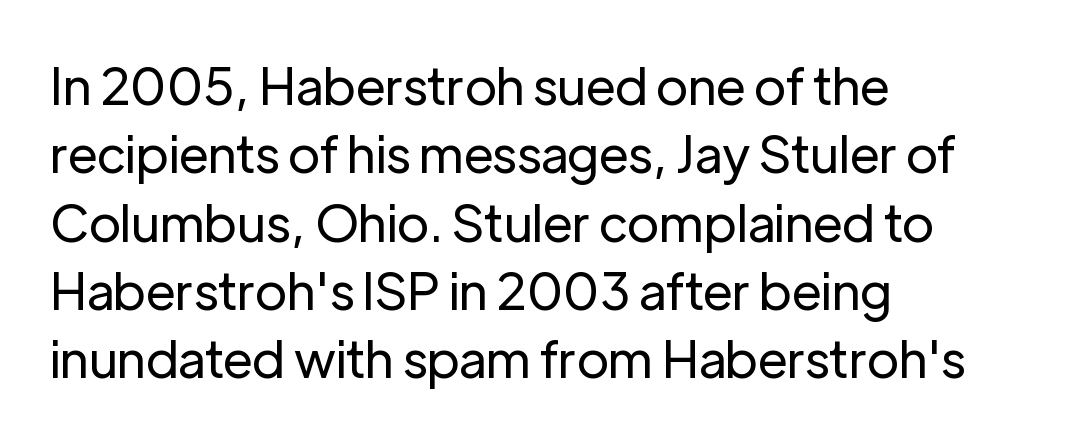
{"serif": "no", "italic": "no", "bold": "no", "weight": "regular", "width": "normal", "stroke_contrast": "low", "x_height": "medium", "monospaced": "no", "underline": "no", "align": "left", "line_spacing": "normal", "line_spacing_ratio": 1.34, "letter_spacing": "normal", "letter_spacing_em": 0.0, "glyph_px": 51}
